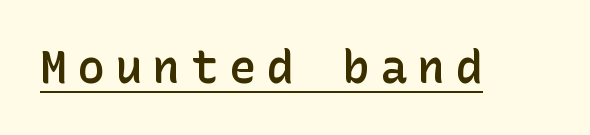
Q: Is the text bold? A: Semi-bold.
Q: Is the text italic (slanted)? A: No, it is upright.
Q: Is the typeface a serif or a sans-serif typeface? A: Sans-serif.
Q: Is the text underlined? A: Yes.
Q: Is the spacing between letters normal or unusually wide? A: Unusually wide.
Q: Width (condensed, normal, or wide)? A: Normal.
Q: Stroke contrast? A: Low.
Q: x-height? A: Medium.
